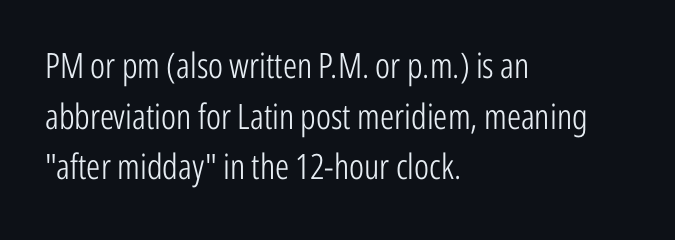
{"serif": "no", "italic": "no", "bold": "no", "weight": "light", "width": "condensed", "stroke_contrast": "low", "x_height": "medium", "monospaced": "no", "underline": "no", "align": "left", "line_spacing": "normal", "line_spacing_ratio": 1.45, "letter_spacing": "normal", "letter_spacing_em": 0.0, "glyph_px": 35}
